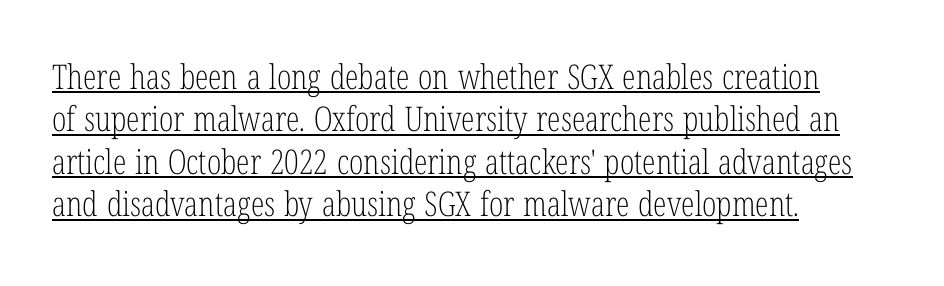
Tracking value appears to be zero — textbook default spacing. Notice how the passage keeps a crisp vertical edge on the left only. Upright lettering throughout. Letterform terminals end in serifs throughout the passage. A baseline rule has been typeset under these characters.
